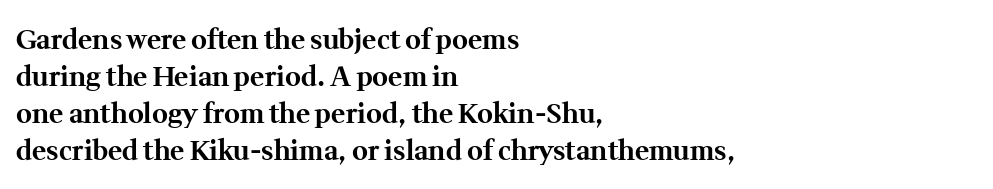
Q: Is the text bold? A: Yes.
Q: Is the text italic (slanted)? A: No, it is upright.
Q: Is the text underlined? A: No.
Q: How is the paragraph aligned? A: Left-aligned.
Q: Is the spacing between letters normal or unusually wide? A: Normal.
Q: Is the spacing between lines tight, normal or loose? A: Normal.
